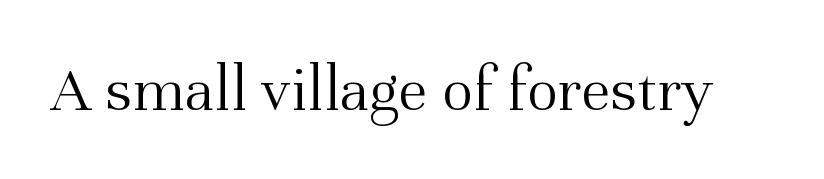
{"serif": "yes", "italic": "no", "bold": "no", "weight": "light", "width": "normal", "stroke_contrast": "medium", "x_height": "medium", "monospaced": "no", "underline": "no", "letter_spacing": "normal", "letter_spacing_em": 0.0, "glyph_px": 66}
